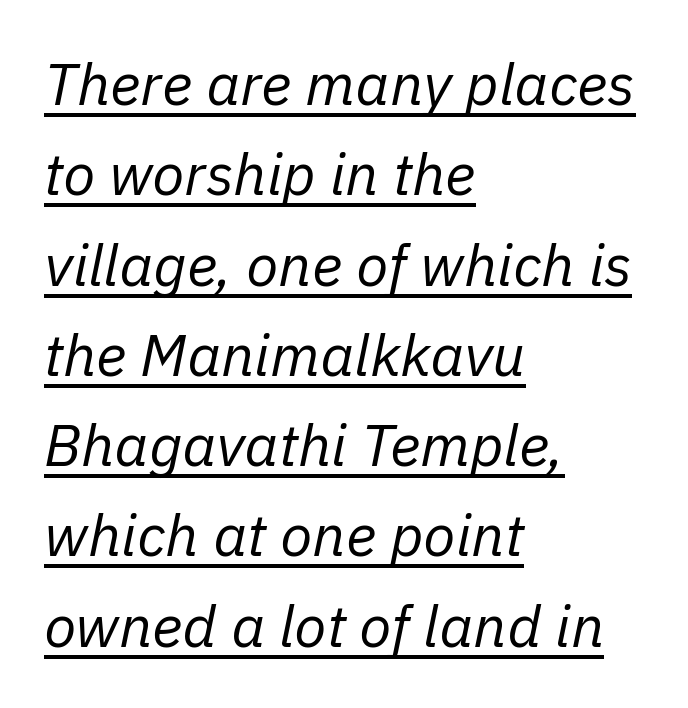
The typography opts for an oblique posture over an upright one. Weight: not bold — regular or lighter. Does extra space separate the letters? No, they use regular spacing. Interline gaps are of average width in this sample. The rendered words wear a rule along their underside.
